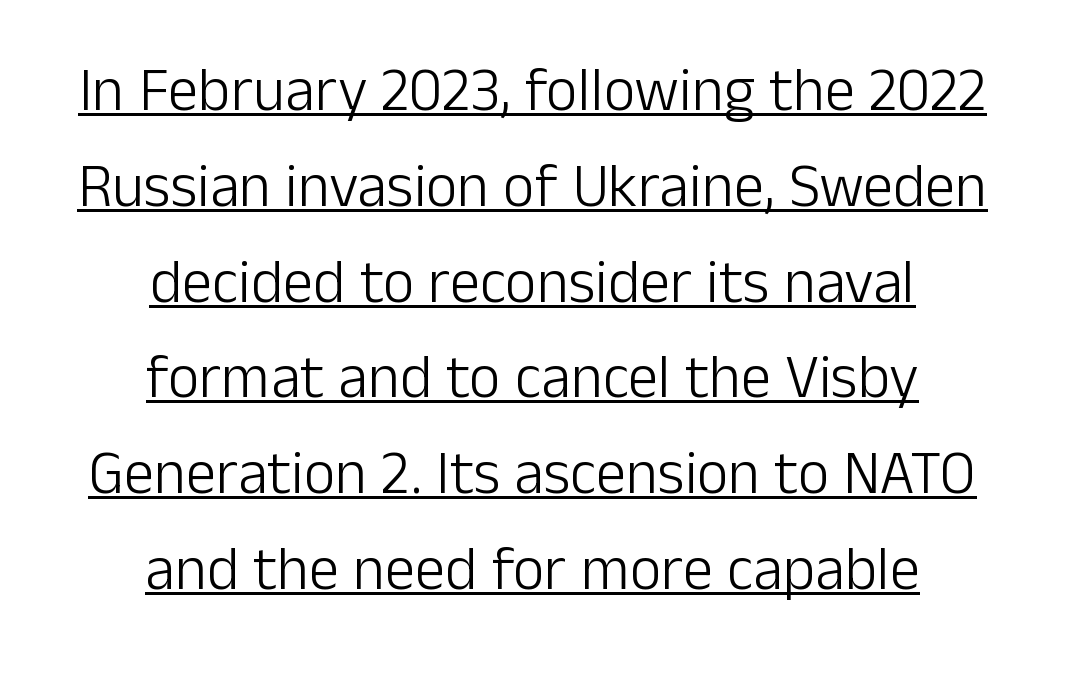
The image shows 61 px light sans-serif type, upright; set centered, normal line spacing (1.57x), normal letter spacing, underlined; low stroke contrast and a medium x-height.
